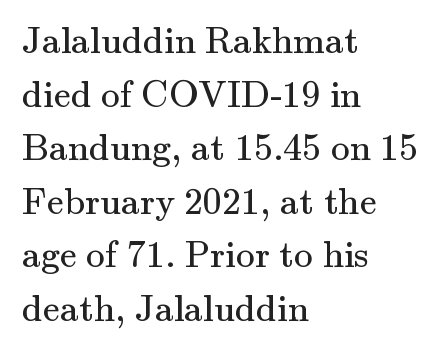
{"serif": "yes", "italic": "no", "bold": "no", "weight": "regular", "width": "normal", "stroke_contrast": "medium", "x_height": "small", "monospaced": "no", "underline": "no", "align": "left", "line_spacing": "normal", "line_spacing_ratio": 1.41, "letter_spacing": "normal", "letter_spacing_em": 0.0, "glyph_px": 38}
